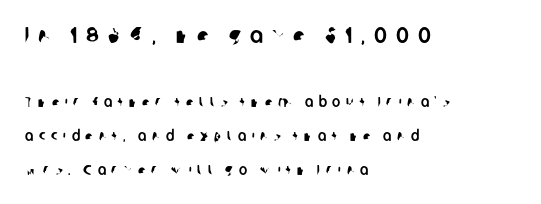
The image shows 22 px text type; set left-aligned, loose line spacing (2.42x), unusually wide letter spacing (+0.4 em), not underlined; the first (top) block is 1.57x larger.
